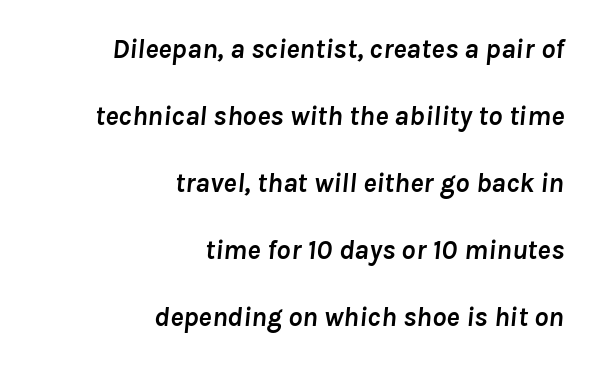
{"italic": "yes", "lean": "right", "slant_degrees": 8, "bold": "yes", "weight": "semibold", "width": "normal", "stroke_contrast": "low", "x_height": "medium", "monospaced": "no", "underline": "no", "align": "right", "line_spacing": "loose", "line_spacing_ratio": 2.39, "letter_spacing": "normal", "letter_spacing_em": 0.0, "glyph_px": 28}
